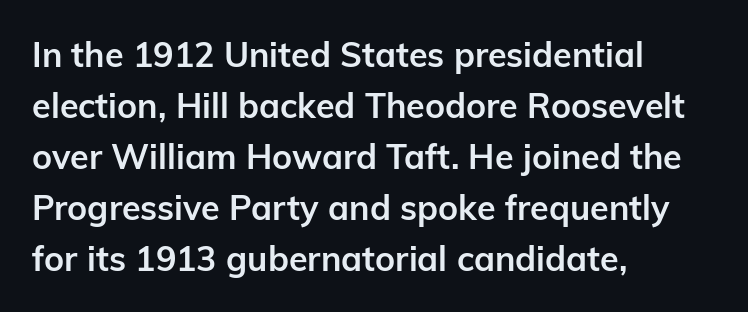
{"serif": "no", "italic": "no", "bold": "yes", "weight": "semibold", "width": "normal", "stroke_contrast": "low", "x_height": "medium", "monospaced": "no", "underline": "no", "align": "left", "line_spacing": "normal", "line_spacing_ratio": 1.5, "letter_spacing": "normal", "letter_spacing_em": 0.0, "glyph_px": 34}
